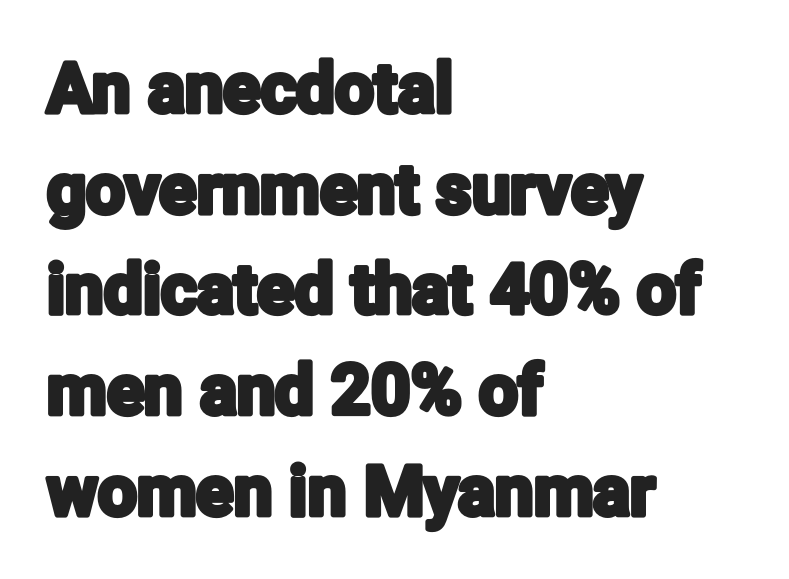
Q: Is the text italic (slanted)? A: No, it is upright.
Q: Is the typeface a serif or a sans-serif typeface? A: Sans-serif.
Q: Is the text underlined? A: No.
Q: How is the paragraph aligned? A: Left-aligned.
Q: Is the spacing between letters normal or unusually wide? A: Normal.
Q: Is the spacing between lines tight, normal or loose? A: Normal.
Q: Width (condensed, normal, or wide)? A: Condensed.
Q: Stroke contrast? A: Low.
Q: x-height? A: Medium.
Q: Monospaced? A: No.
